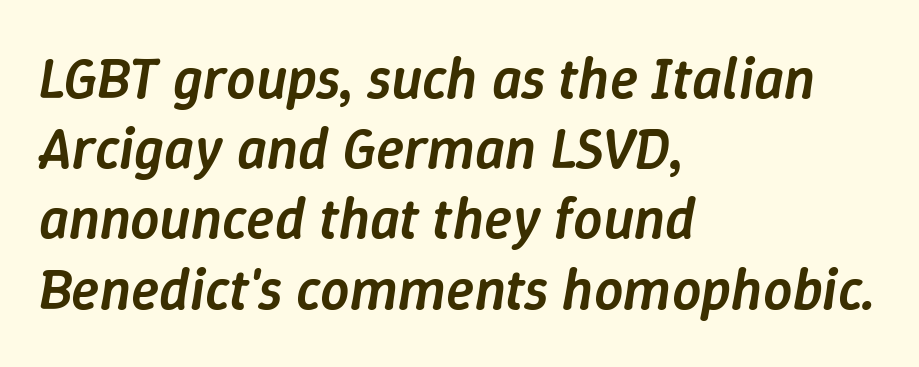
The image shows 58 px semibold type, italic (leaning right); set left-aligned, line spacing 1.21x, normal letter spacing, not underlined; low stroke contrast and a medium x-height.
